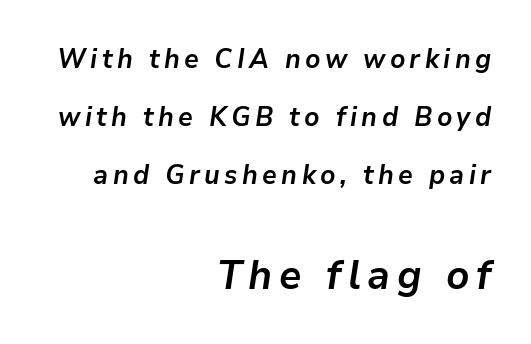
Q: Is the text bold? A: Yes.
Q: Is the text italic (slanted)? A: Yes, it leans right by about 9 degrees.
Q: Is the text underlined? A: No.
Q: How is the paragraph aligned? A: Right-aligned.
Q: Is the spacing between lines tight, normal or loose? A: Loose.
Q: Which block of text is set in a larger size, the first (top) or the second (bottom)? A: The second (bottom) one.
Q: Width (condensed, normal, or wide)? A: Normal.
Q: Stroke contrast? A: Low.
Q: x-height? A: Medium.
Q: Monospaced? A: No.
